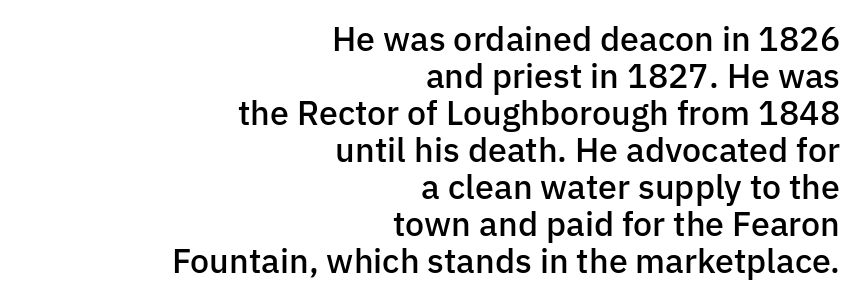
Q: Is the text bold? A: Semi-bold.
Q: Is the text italic (slanted)? A: No, it is upright.
Q: Is the typeface a serif or a sans-serif typeface? A: Sans-serif.
Q: Is the text underlined? A: No.
Q: How is the paragraph aligned? A: Right-aligned.
Q: Is the spacing between letters normal or unusually wide? A: Normal.
Q: Is the spacing between lines tight, normal or loose? A: Tight.
Q: Width (condensed, normal, or wide)? A: Normal.
Q: Stroke contrast? A: Low.
Q: x-height? A: Medium.
Q: Monospaced? A: No.
